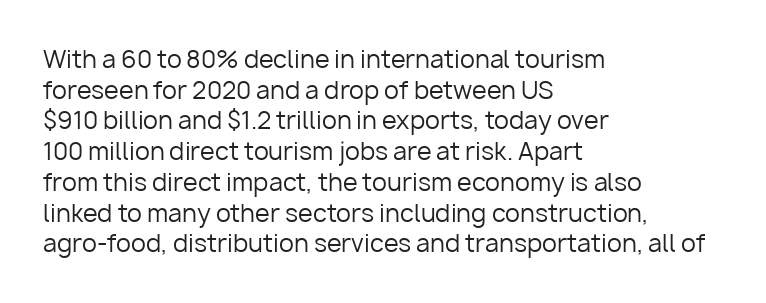
{"italic": "no", "bold": "no", "underline": "no", "align": "left", "line_spacing": "normal", "line_spacing_ratio": 1.28, "letter_spacing": "normal", "letter_spacing_em": 0.0, "glyph_px": 24}
